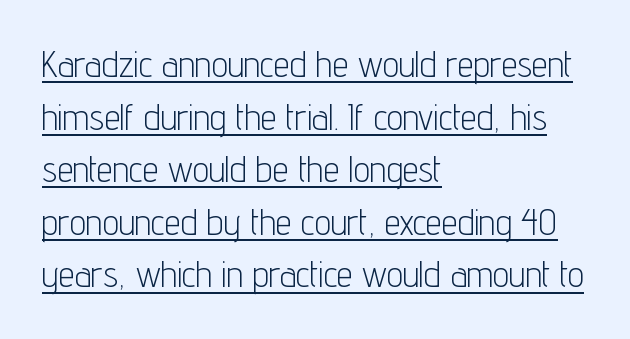
The image shows 36 px light, condensed sans-serif type, upright; set left-aligned, normal line spacing (1.46x), normal letter spacing, underlined; low stroke contrast and a medium x-height.
